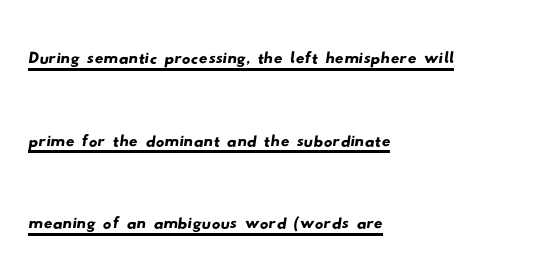
Q: Is the typeface a serif or a sans-serif typeface? A: Sans-serif.
Q: Is the text underlined? A: Yes.
Q: How is the paragraph aligned? A: Left-aligned.
Q: Is the spacing between letters normal or unusually wide? A: Normal.
Q: Is the spacing between lines tight, normal or loose? A: Loose.
Q: Width (condensed, normal, or wide)? A: Wide.
Q: Stroke contrast? A: Low.
Q: x-height? A: Small.
Q: Monospaced? A: No.
